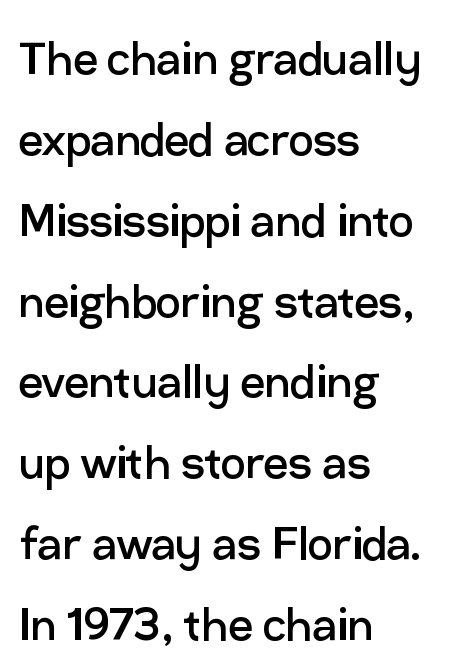
{"serif": "no", "italic": "no", "bold": "no", "weight": "regular", "width": "normal", "stroke_contrast": "low", "x_height": "medium", "monospaced": "no", "underline": "no", "align": "left", "line_spacing": "normal", "line_spacing_ratio": 1.47, "letter_spacing": "normal", "letter_spacing_em": 0.0, "glyph_px": 55}
